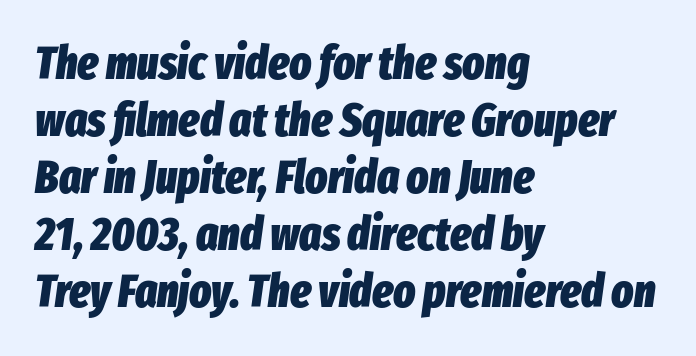
The letters are bold, with thick, heavy strokes. In CSS terms this would be text-align: left. This is oblique type, the kind used for emphasis or titles. The face used here is proportionally spaced, like ordinary book or web type. Beneath every word, the page is bare.
